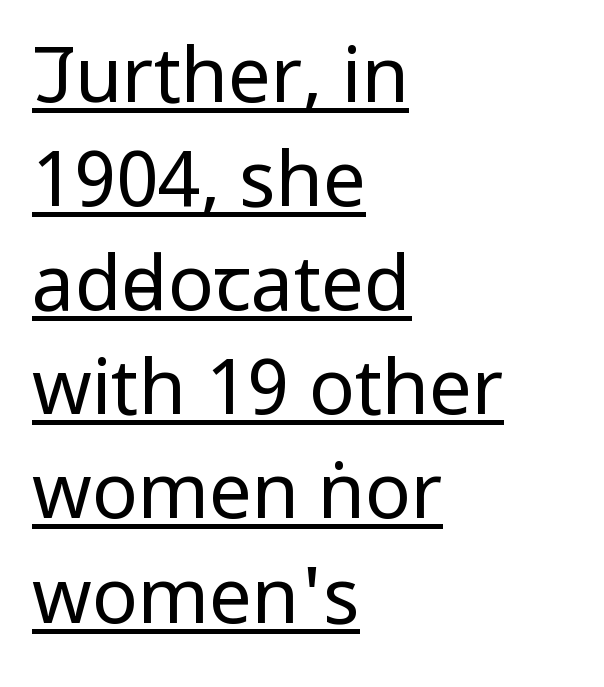
{"serif": "no", "italic": "no", "bold": "no", "weight": "regular", "width": "condensed", "stroke_contrast": "low", "x_height": "large", "monospaced": "no", "underline": "yes", "align": "left", "line_spacing": "normal", "line_spacing_ratio": 1.37, "letter_spacing": "normal", "letter_spacing_em": 0.0, "glyph_px": 76}
